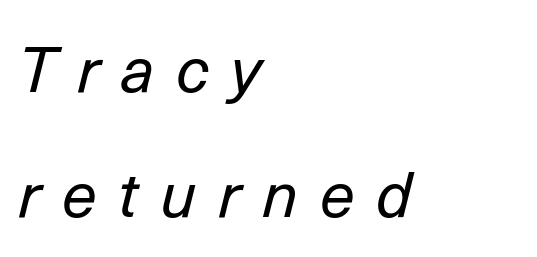
Q: Is the text bold? A: No.
Q: Is the text italic (slanted)? A: Yes, it leans right by about 14 degrees.
Q: Is the text underlined? A: No.
Q: How is the paragraph aligned? A: Left-aligned.
Q: Is the spacing between letters normal or unusually wide? A: Unusually wide.
Q: Is the spacing between lines tight, normal or loose? A: Loose.
Q: Width (condensed, normal, or wide)? A: Normal.
Q: Stroke contrast? A: Low.
Q: x-height? A: Medium.
Q: Monospaced? A: No.
